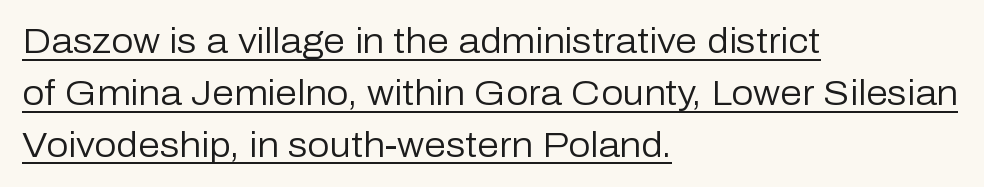
Q: Is the text bold? A: No.
Q: Is the text italic (slanted)? A: No, it is upright.
Q: Is the typeface a serif or a sans-serif typeface? A: Sans-serif.
Q: Is the text underlined? A: Yes.
Q: How is the paragraph aligned? A: Left-aligned.
Q: Is the spacing between letters normal or unusually wide? A: Normal.
Q: Is the spacing between lines tight, normal or loose? A: Normal.
Q: Width (condensed, normal, or wide)? A: Normal.
Q: Stroke contrast? A: Low.
Q: x-height? A: Medium.
Q: Monospaced? A: No.
